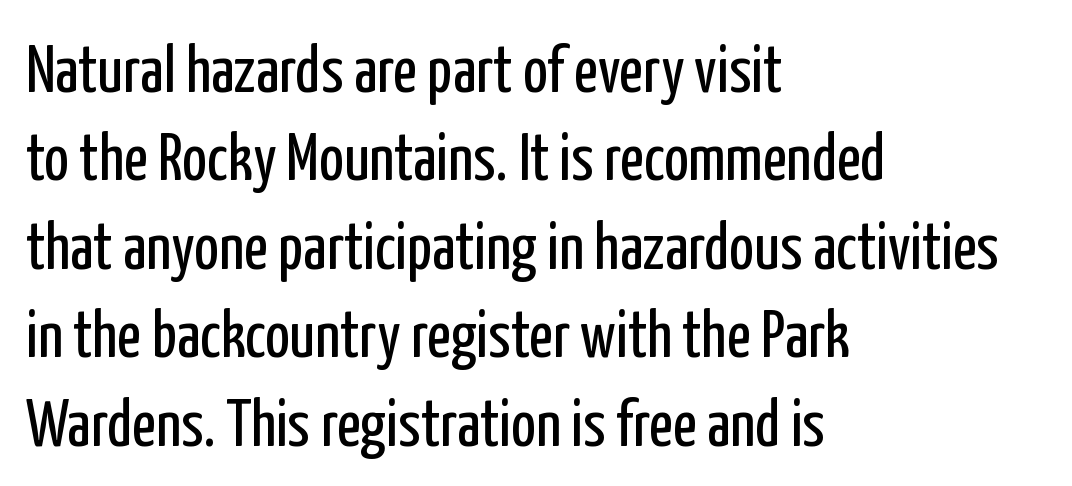
{"serif": "no", "italic": "no", "bold": "no", "weight": "regular", "width": "condensed", "stroke_contrast": "low", "x_height": "medium", "monospaced": "no", "underline": "no", "align": "left", "line_spacing": "normal", "line_spacing_ratio": 1.34, "letter_spacing": "normal", "letter_spacing_em": 0.0, "glyph_px": 66}
